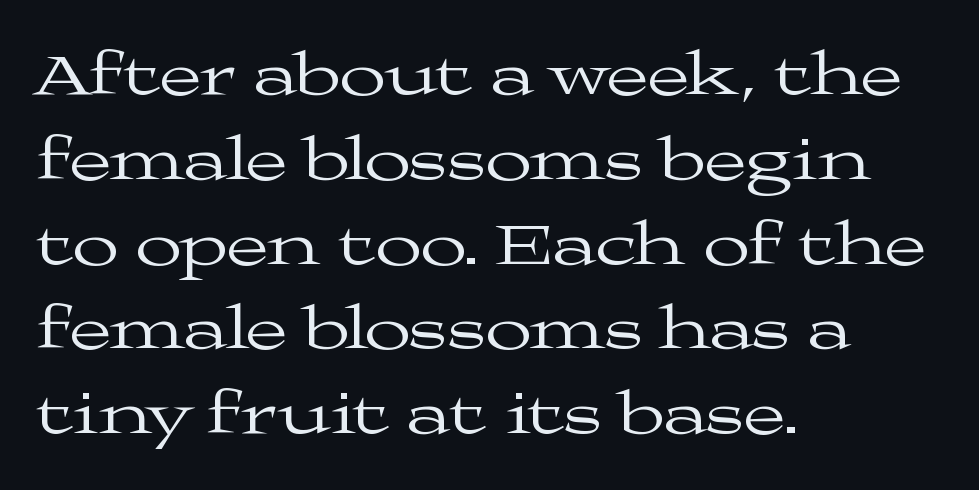
Q: Is the text bold? A: No.
Q: Is the text italic (slanted)? A: No, it is upright.
Q: Is the typeface a serif or a sans-serif typeface? A: Serif.
Q: Is the text underlined? A: No.
Q: How is the paragraph aligned? A: Left-aligned.
Q: Is the spacing between letters normal or unusually wide? A: Normal.
Q: Is the spacing between lines tight, normal or loose? A: Normal.
Q: Width (condensed, normal, or wide)? A: Wide.
Q: Stroke contrast? A: Medium.
Q: x-height? A: Medium.
Q: Monospaced? A: No.
